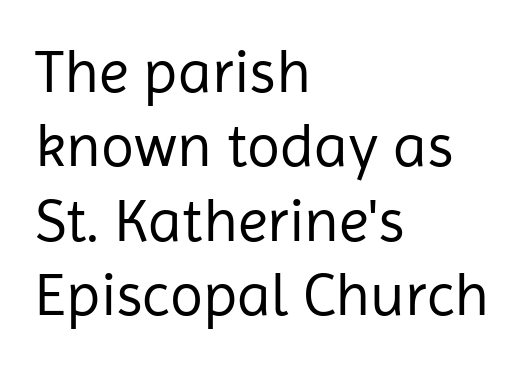
The image shows 61 px regular-weight sans-serif type, upright; set left-aligned, line spacing 1.22x, normal letter spacing, not underlined; low stroke contrast and a medium x-height.
